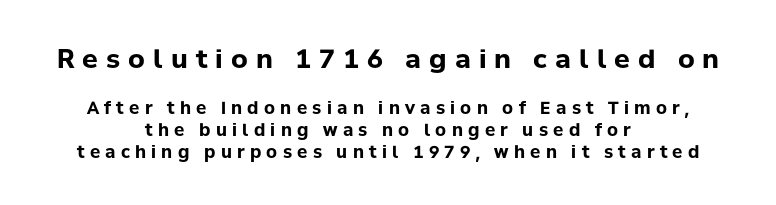
The image shows 26 px bold type, upright; set centered, normal line spacing (1.3x), unusually wide letter spacing (+0.31 em), not underlined; the first (top) block is 1.53x larger.
